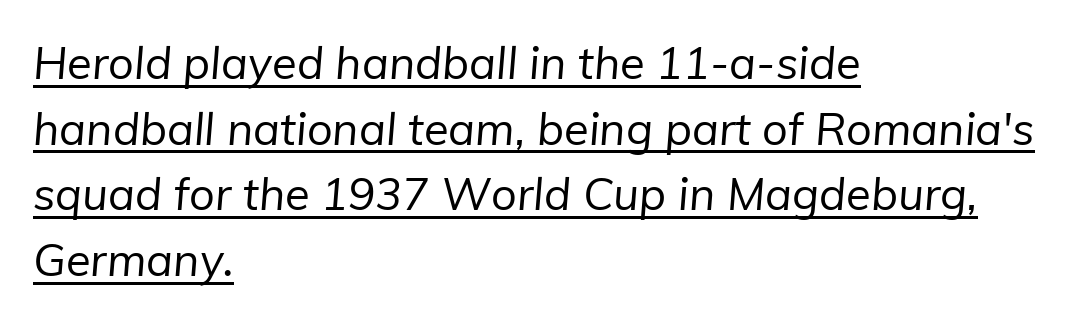
The image shows 45 px regular-weight sans-serif type; set left-aligned, normal line spacing (1.46x), normal letter spacing, underlined; low stroke contrast and a medium x-height.
